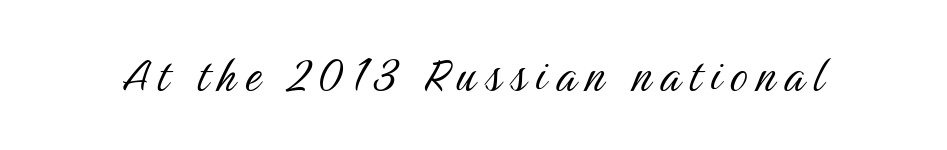
Honestly, there is no underline to notice here at all. The typeface chosen for these lines omits serifs. The face used here is proportionally spaced, like ordinary book or web type. Caption: face not bold, strokes unweighted.
